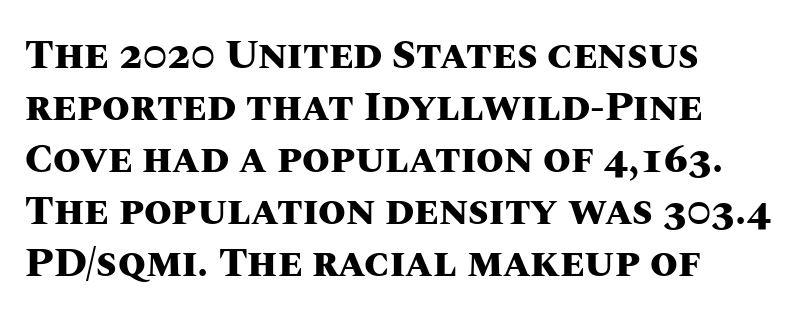
Q: Is the text bold? A: Yes.
Q: Is the text italic (slanted)? A: No, it is upright.
Q: Is the text underlined? A: No.
Q: How is the paragraph aligned? A: Left-aligned.
Q: Is the spacing between letters normal or unusually wide? A: Normal.
Q: Is the spacing between lines tight, normal or loose? A: Normal.
Q: Width (condensed, normal, or wide)? A: Normal.
Q: Stroke contrast? A: Medium.
Q: x-height? A: Large.
Q: Monospaced? A: No.
